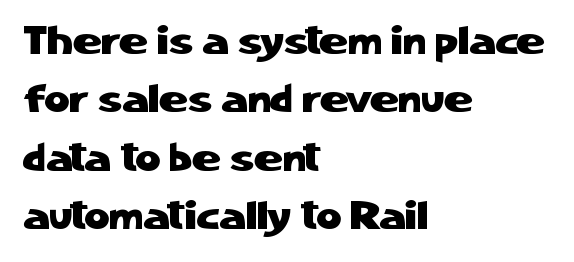
The image shows 39 px sans-serif type, upright; set left-aligned, normal line spacing (1.5x), normal letter spacing, not underlined; low stroke contrast and a medium x-height.
